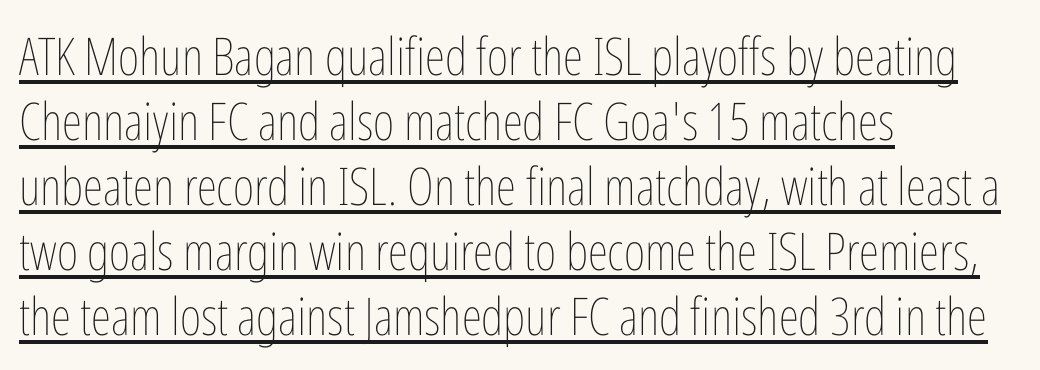
Q: Is the text bold? A: No.
Q: Is the text italic (slanted)? A: No, it is upright.
Q: Is the text underlined? A: Yes.
Q: How is the paragraph aligned? A: Left-aligned.
Q: Is the spacing between letters normal or unusually wide? A: Normal.
Q: Is the spacing between lines tight, normal or loose? A: Normal.
Q: Width (condensed, normal, or wide)? A: Condensed.
Q: Stroke contrast? A: Low.
Q: x-height? A: Medium.
Q: Monospaced? A: No.
